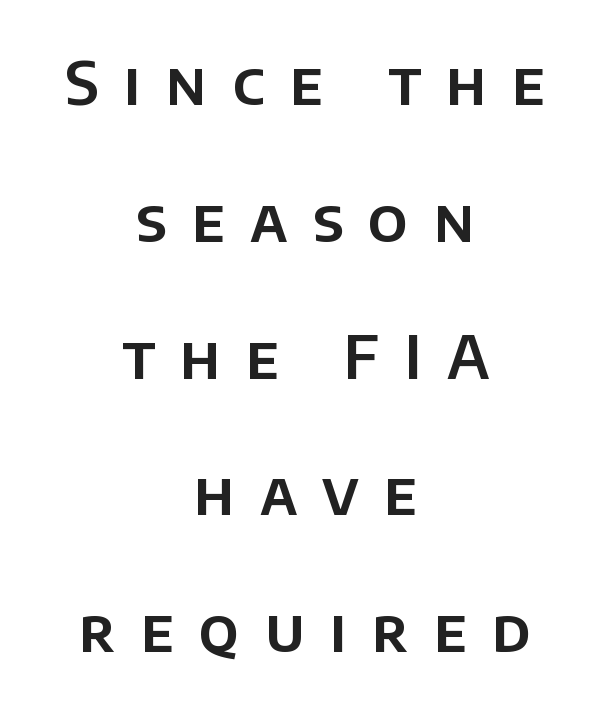
Short and long lines alike share a common midpoint. You could only call the tracking loose — the letters float apart. Nobody drew a line under any word here. The designer dialed line spacing up above the default.
